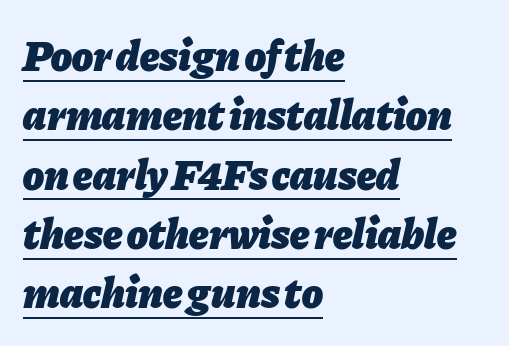
Q: Is the text bold? A: Yes.
Q: Is the text italic (slanted)? A: Yes, it leans right by about 11 degrees.
Q: Is the text underlined? A: Yes.
Q: How is the paragraph aligned? A: Left-aligned.
Q: Is the spacing between letters normal or unusually wide? A: Normal.
Q: Is the spacing between lines tight, normal or loose? A: Normal.
Q: Width (condensed, normal, or wide)? A: Normal.
Q: Stroke contrast? A: Low.
Q: x-height? A: Medium.
Q: Monospaced? A: No.
